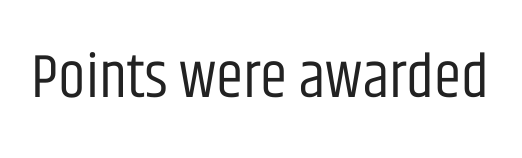
Q: Is the text bold? A: No.
Q: Is the text italic (slanted)? A: No, it is upright.
Q: Is the typeface a serif or a sans-serif typeface? A: Sans-serif.
Q: Is the text underlined? A: No.
Q: Is the spacing between letters normal or unusually wide? A: Normal.
Q: Width (condensed, normal, or wide)? A: Condensed.
Q: Stroke contrast? A: Low.
Q: x-height? A: Large.
Q: Monospaced? A: No.
